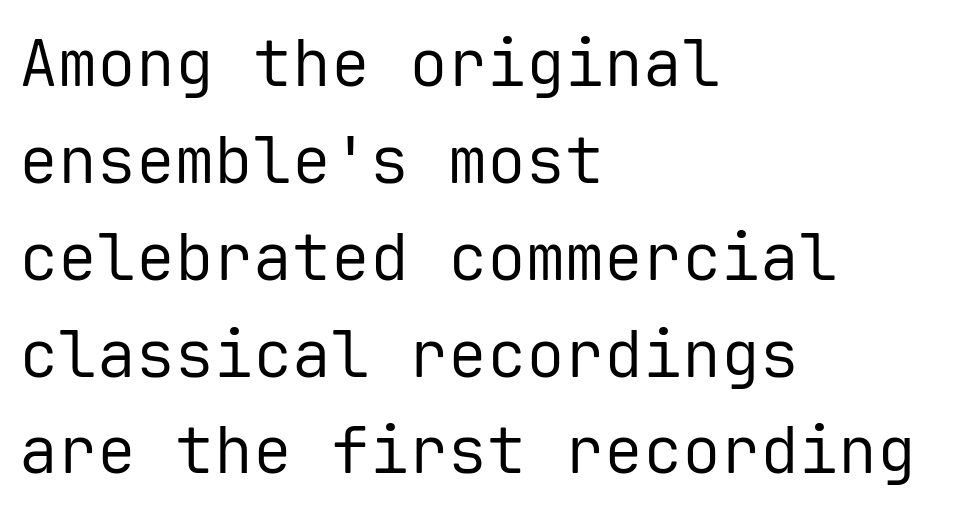
Descender tails drop into unmarked territory. Posture: upright roman. Is this a sans? Yes — the strokes have no serifs. The horizontal fit of the characters is conventional and even. Each new line begins a customary step beneath the previous one. These lines are rendered in a fixed-pitch font.
